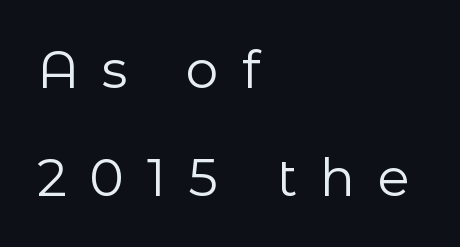
Character widths vary here, with narrow letters taking less room than wide ones. Rows of type keep a wide berth in the vertical direction. Nothing heavy about these letters — not bold at all. It's the straight-up-and-down kind of type. A student would call this left alignment; a typographer would say flush left, rag right. Rule under the text: the space is simply empty.
